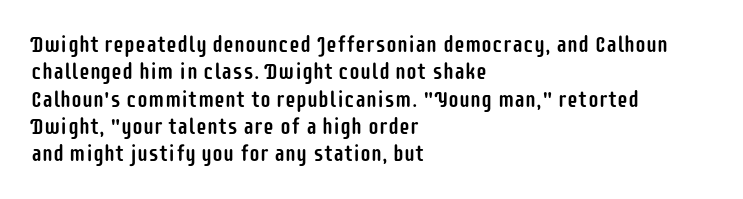
The image shows 22 px text type, upright; set left-aligned, line spacing 1.24x, normal letter spacing, not underlined.
